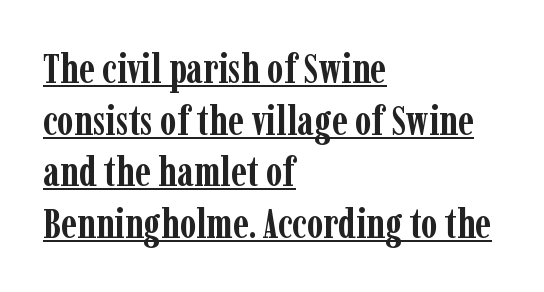
{"serif": "yes", "italic": "no", "bold": "yes", "weight": "semibold", "width": "condensed", "stroke_contrast": "low", "x_height": "medium", "monospaced": "no", "underline": "yes", "align": "left", "line_spacing_ratio": 1.23, "letter_spacing": "normal", "letter_spacing_em": 0.0, "glyph_px": 42}
